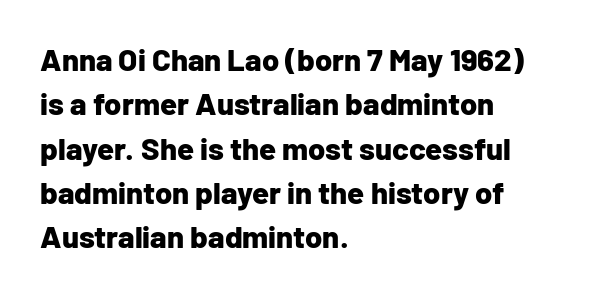
What's the leading like? Ordinary, nothing unusual. These lines were composed using upright roman letters. Nope, no serifs anywhere on these letters. Where is the straight margin? On the left. The rendering uses a bold face; every stroke is thick and dark. Character widths vary here, with narrow letters taking less room than wide ones.
